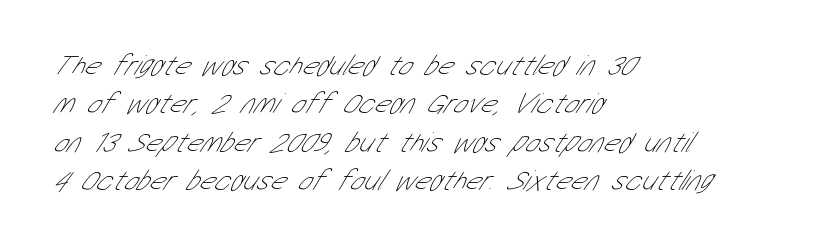
{"serif": "no", "bold": "no", "weight": "thin", "width": "condensed", "stroke_contrast": "low", "x_height": "medium", "monospaced": "no", "underline": "no", "align": "left", "line_spacing": "normal", "line_spacing_ratio": 1.32, "letter_spacing": "normal", "letter_spacing_em": 0.0, "glyph_px": 29}
